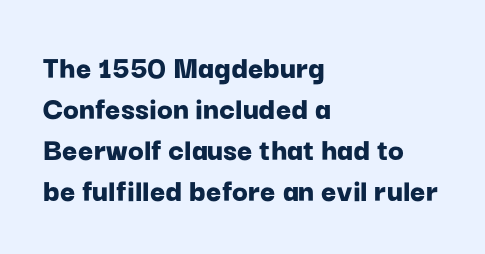
The image shows 33 px bold sans-serif type, upright; set left-aligned, line spacing 1.24x, normal letter spacing, not underlined; low stroke contrast and a medium x-height.
